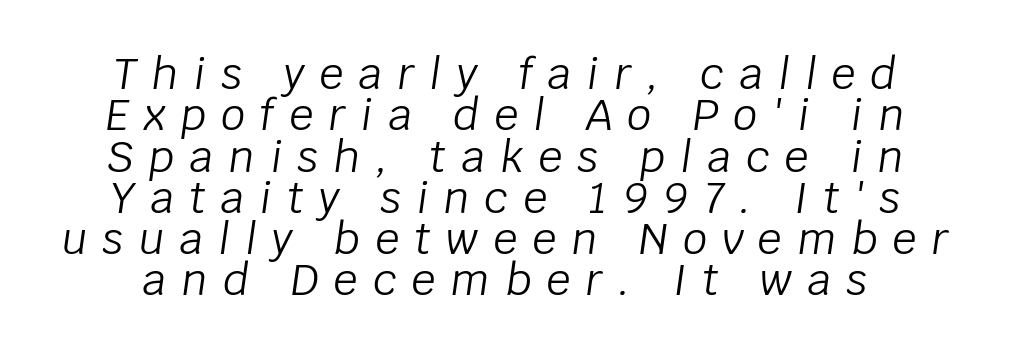
Q: Is the text bold? A: No.
Q: Is the text italic (slanted)? A: Yes, it leans right by about 8 degrees.
Q: Is the text underlined? A: No.
Q: Is the spacing between letters normal or unusually wide? A: Unusually wide.
Q: Is the spacing between lines tight, normal or loose? A: Tight.
Q: Width (condensed, normal, or wide)? A: Normal.
Q: Stroke contrast? A: Low.
Q: x-height? A: Large.
Q: Monospaced? A: No.
